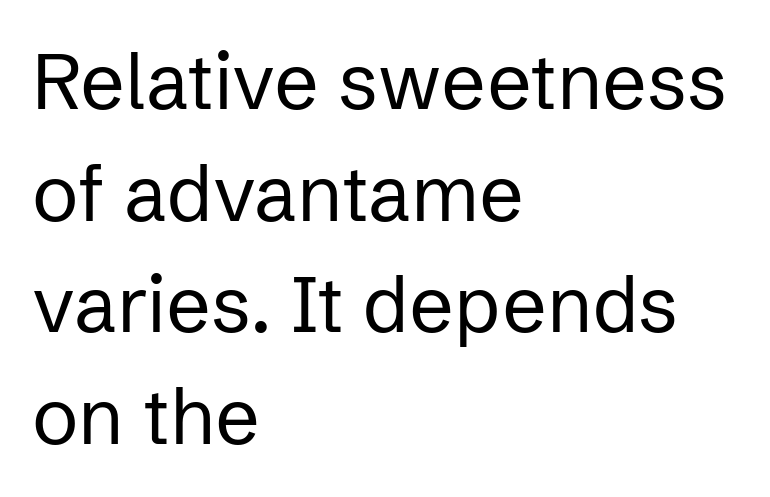
Q: Is the text bold? A: No.
Q: Is the text italic (slanted)? A: No, it is upright.
Q: Is the typeface a serif or a sans-serif typeface? A: Sans-serif.
Q: Is the text underlined? A: No.
Q: How is the paragraph aligned? A: Left-aligned.
Q: Is the spacing between letters normal or unusually wide? A: Normal.
Q: Is the spacing between lines tight, normal or loose? A: Normal.
Q: Width (condensed, normal, or wide)? A: Normal.
Q: Stroke contrast? A: Low.
Q: x-height? A: Medium.
Q: Monospaced? A: No.
